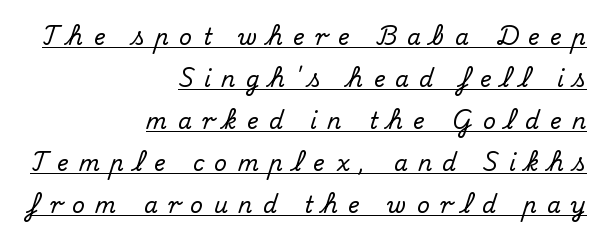
{"underline": "yes", "align": "right", "line_spacing": "loose", "line_spacing_ratio": 1.91, "letter_spacing": "wide", "letter_spacing_em": 0.47, "glyph_px": 22}
